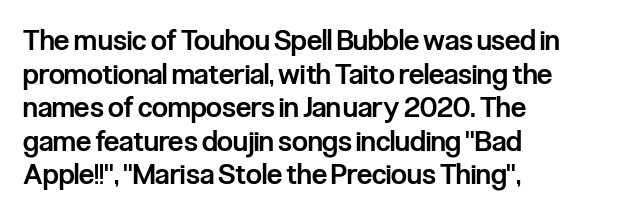
Does the type have serifs? No, each stem ends abruptly. These lines are rendered in a variable-pitch font. This is the regular roman posture of the typeface. Compared with typical body copy, the letter spacing here is the same.
